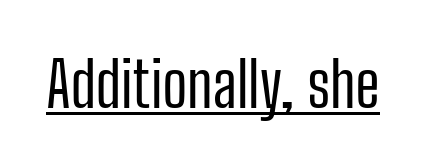
Nobody touched the tracking dial on this one. The sample's only ornament is a line tracing under the words. Each letter keeps its own natural width here, so spacing adapts to shape. Every character sits straight up, as roman type does.
